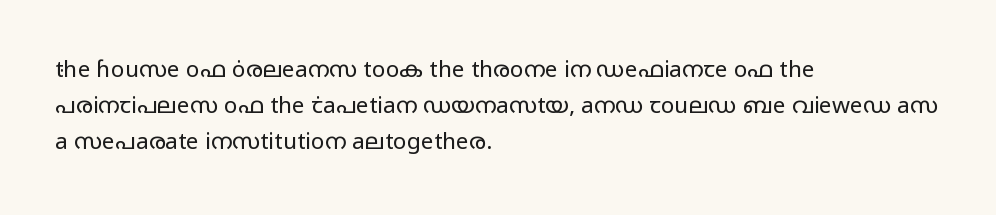
{"italic": "no", "bold": "no", "underline": "no", "align": "left", "line_spacing": "normal", "line_spacing_ratio": 1.57, "letter_spacing": "normal", "letter_spacing_em": 0.0, "glyph_px": 23}
